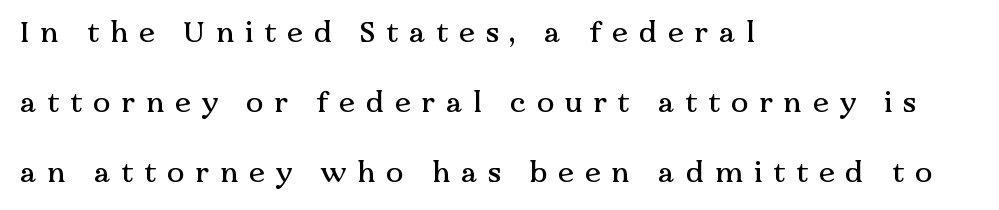
The image shows 29 px serif type, upright; set left-aligned, loose line spacing (2.41x), unusually wide letter spacing (+0.37 em), not underlined; medium stroke contrast and a medium x-height.
